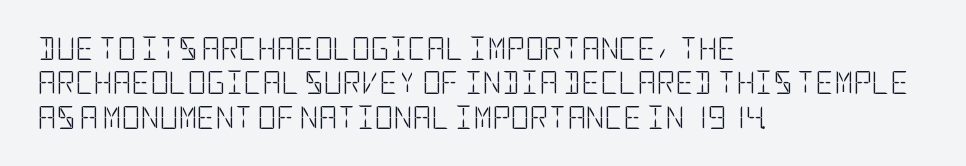
Observe the ordinary spacing: letters are neighbours, not strangers. Only glyphs here, with clear space below each row. Honestly, the row spacing looks completely unremarkable. No letter is thick-stroked: the sample isn't bold.
